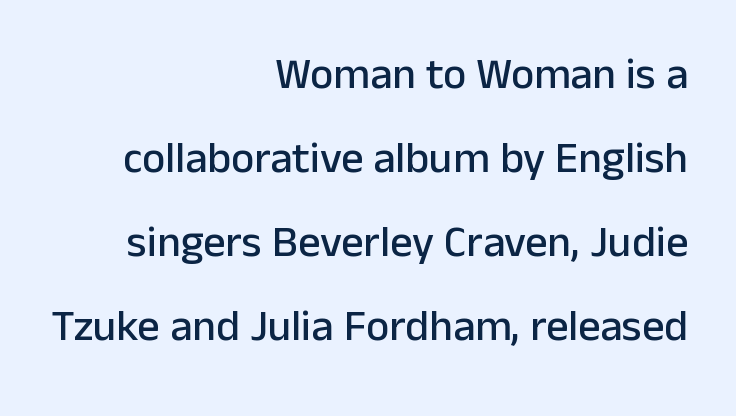
All the whitespace from short lines collects on the left. Lines of text with bare space underneath. The font's upright variant was chosen for this text. Look at the tracking — it's just the regular setting, nothing added. Vertically, the passage feels expansive, rows floating well apart. Note the varied advance widths — an 'i' is clearly narrower than an 'm'.
